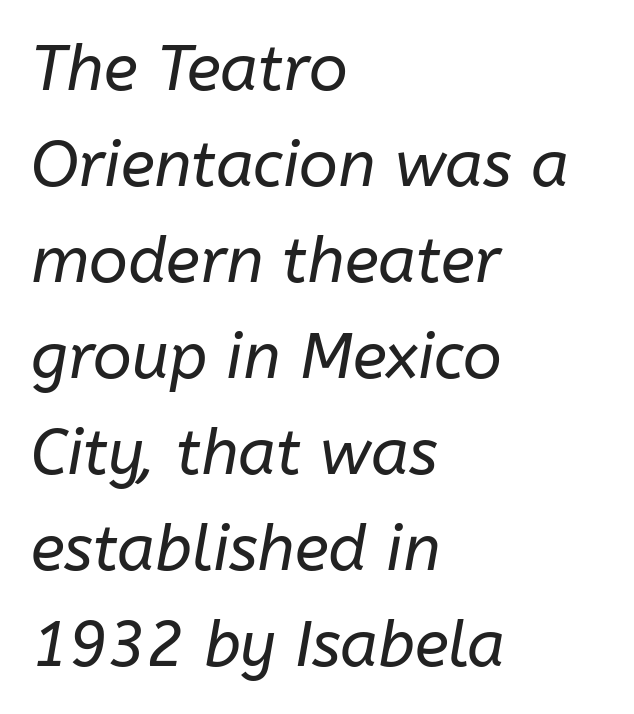
{"italic": "yes", "lean": "right", "slant_degrees": 10, "bold": "no", "weight": "regular", "width": "normal", "stroke_contrast": "low", "x_height": "medium", "monospaced": "no", "underline": "no", "align": "left", "line_spacing": "normal", "line_spacing_ratio": 1.5, "letter_spacing": "normal", "letter_spacing_em": 0.0, "glyph_px": 64}
